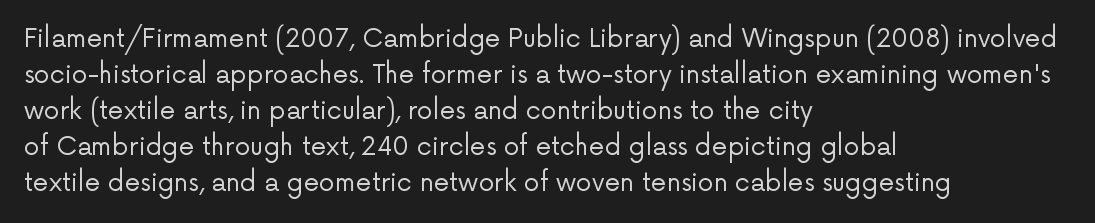
{"italic": "no", "bold": "no", "underline": "no", "align": "left", "line_spacing": "normal", "line_spacing_ratio": 1.44, "letter_spacing": "normal", "letter_spacing_em": 0.0, "glyph_px": 25}
